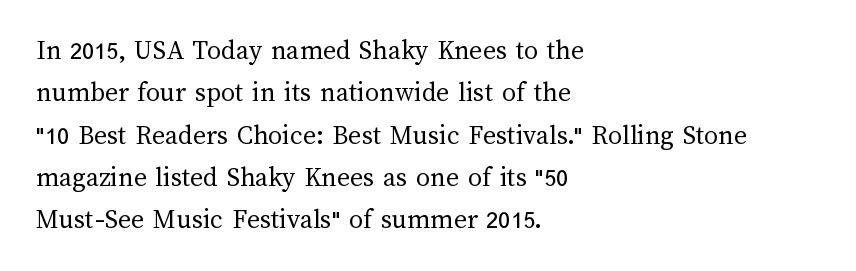
This rendering leaves character spacing at its baseline value. The lettering holds an erect, upright posture throughout. Note the varied advance widths — an 'i' is clearly narrower than an 'm'. The ragged edge is on the right, which tells us the setting is flush left. These lines sit exactly where default settings would place them.
